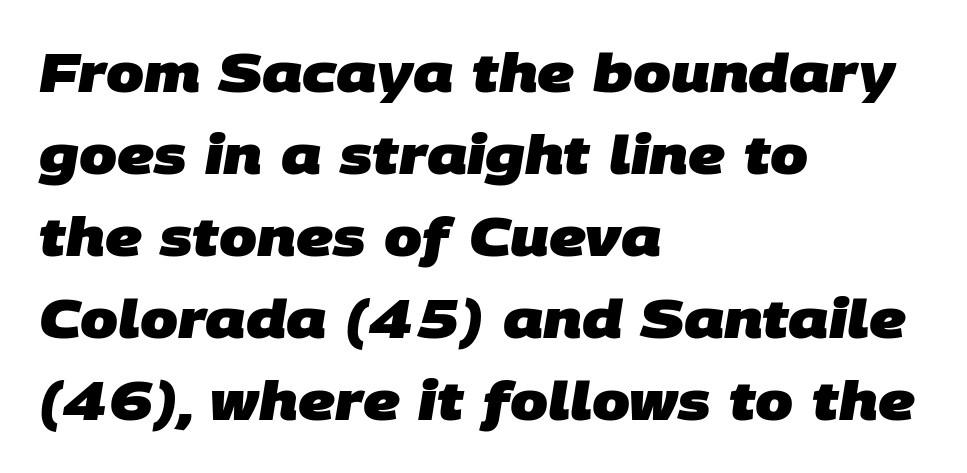
Whoever set this chose a conventional vertical rhythm. These words are printed bold, with thick strokes throughout. If you drew a ruler down the left edge, every line would touch it. Clear beneath every line of the passage. Character widths vary here, with narrow letters taking less room than wide ones. No feet cap the strokes, marking this as sans-serif type.
